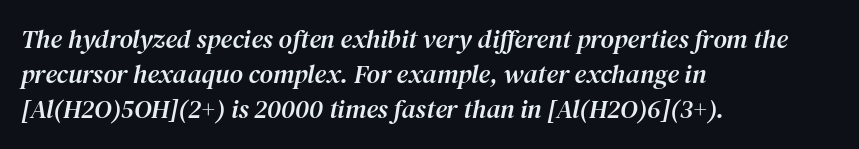
The image shows 26 px text type, italic (leaning right); set left-aligned, normal line spacing (1.35x), normal letter spacing, not underlined.
